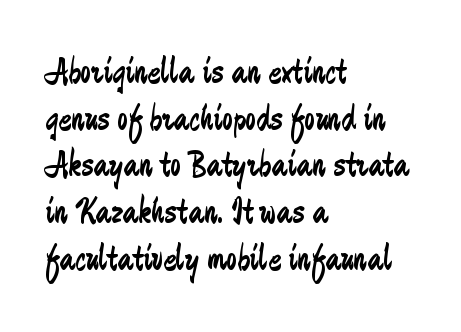
Q: Is the text bold? A: No.
Q: Is the text italic (slanted)? A: Yes.
Q: Is the typeface a serif or a sans-serif typeface? A: Sans-serif.
Q: Is the text underlined? A: No.
Q: How is the paragraph aligned? A: Left-aligned.
Q: Is the spacing between letters normal or unusually wide? A: Normal.
Q: Width (condensed, normal, or wide)? A: Condensed.
Q: Stroke contrast? A: Low.
Q: x-height? A: Small.
Q: Monospaced? A: No.
